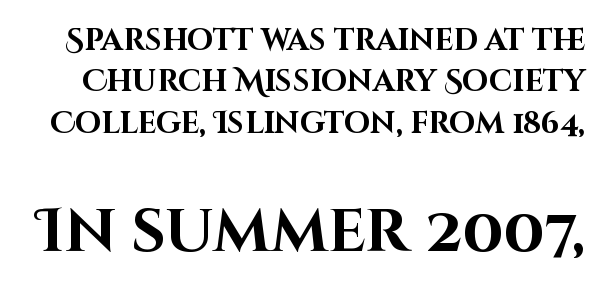
The emphasis by scale lands on block number two, below. How heavy is the stroke? Heavy — this is a bold. Interline gaps are of average width in this sample. Proportional: the letters do not fall into vertical columns.
